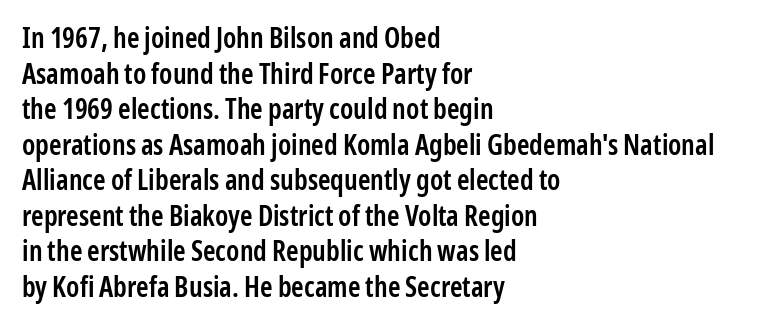
{"serif": "no", "italic": "no", "bold": "semi", "weight": "semibold", "width": "condensed", "stroke_contrast": "low", "x_height": "medium", "monospaced": "no", "underline": "no", "align": "left", "line_spacing": "normal", "line_spacing_ratio": 1.27, "letter_spacing": "normal", "letter_spacing_em": 0.0, "glyph_px": 28}
